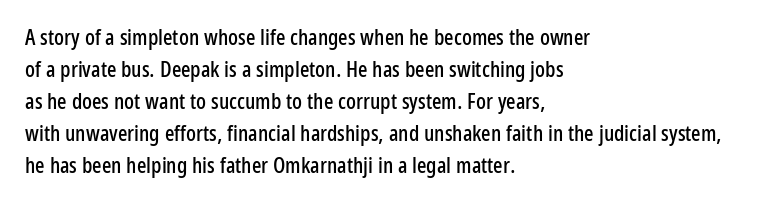
{"italic": "no", "underline": "no", "align": "left", "line_spacing": "normal", "line_spacing_ratio": 1.45, "letter_spacing": "normal", "letter_spacing_em": 0.0, "glyph_px": 22}
